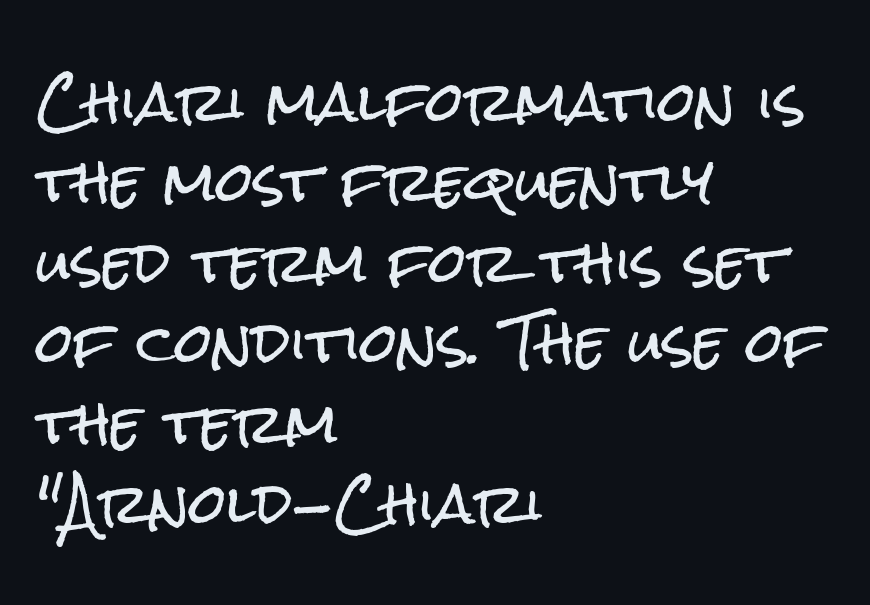
The image shows 54 px condensed sans-serif type, upright; set left-aligned, normal line spacing (1.49x), normal letter spacing, not underlined; low stroke contrast and a medium x-height.
